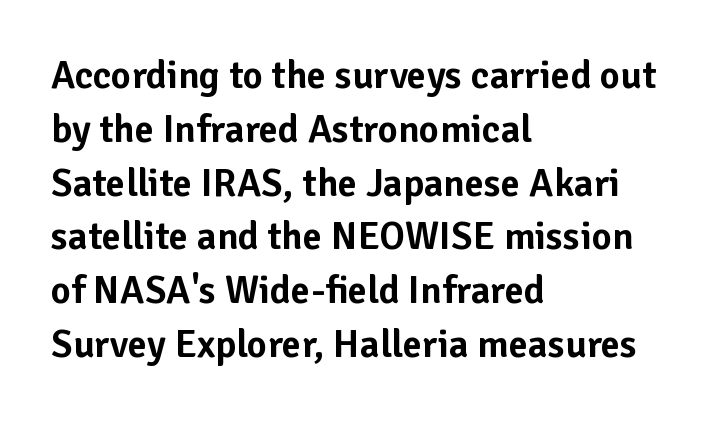
{"serif": "no", "italic": "no", "width": "normal", "stroke_contrast": "low", "x_height": "medium", "monospaced": "no", "underline": "no", "align": "left", "line_spacing": "normal", "line_spacing_ratio": 1.38, "letter_spacing": "normal", "letter_spacing_em": 0.0, "glyph_px": 39}
